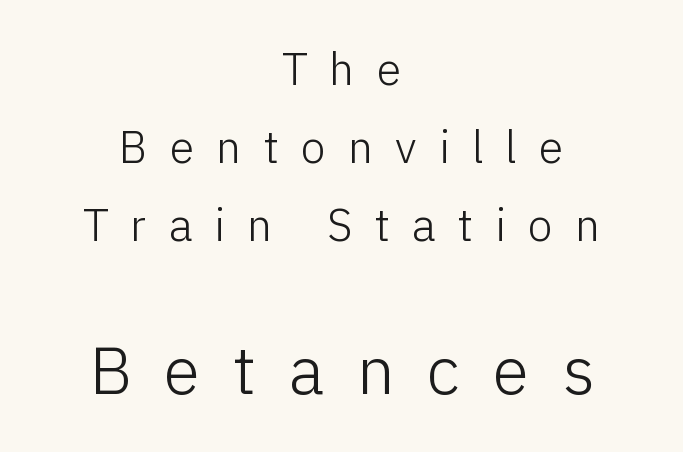
The font sits on the lighter half of the weight spectrum, regular included. The typography opts for an upright posture over an oblique one. The rendering inserts visible extra space after every character. Quick note: underline off.
